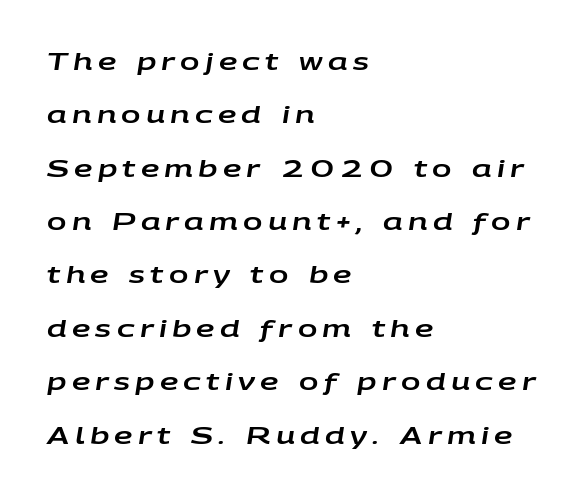
The typesetter chose a ragged-right arrangement here. The line texture is sparse and dotted thanks to wide tracking. Students, observe: this is what heavily led, spacious text looks like. The words here are not underlined. Observe the lean: these are italic letterforms.
